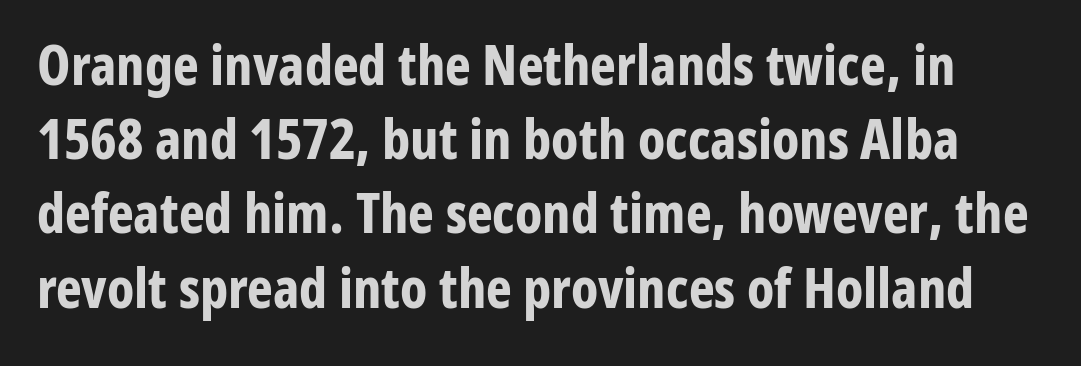
The image shows 55 px bold, condensed sans-serif type, upright; set normal line spacing (1.35x), normal letter spacing, not underlined; low stroke contrast and a medium x-height.
